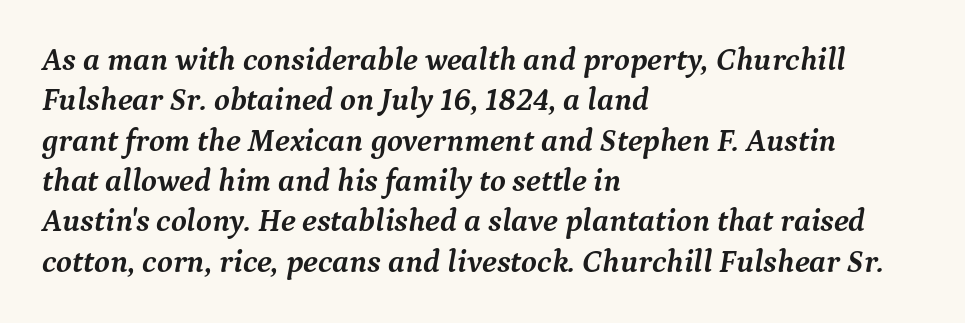
{"serif": "yes", "italic": "yes", "lean": "right", "slant_degrees": 9, "bold": "yes", "weight": "semibold", "width": "normal", "stroke_contrast": "medium", "x_height": "medium", "monospaced": "no", "underline": "no", "align": "left", "line_spacing": "normal", "line_spacing_ratio": 1.26, "letter_spacing": "normal", "letter_spacing_em": 0.0, "glyph_px": 32}
